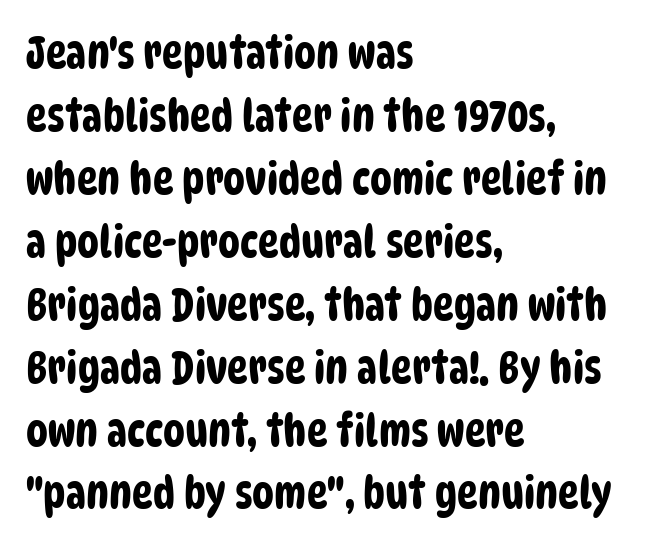
In terms of letterspacing, this is plain default setting. The rendering shows plain stroke endings on the letterforms — a sans-serif design. Left-aligned paragraph, ragged on the right. Looks like regular typesetting: each glyph gets only the width it needs. Each row of text sits above clean, open space. In terms of leading, this rendering sits right in the middle.
